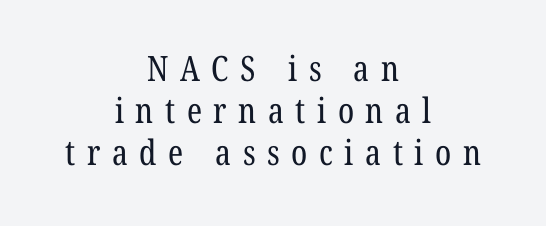
{"serif": "yes", "bold": "no", "weight": "regular", "width": "condensed", "stroke_contrast": "low", "x_height": "medium", "monospaced": "no", "underline": "no", "align": "center", "line_spacing_ratio": 1.2, "letter_spacing": "wide", "letter_spacing_em": 0.33, "glyph_px": 35}
